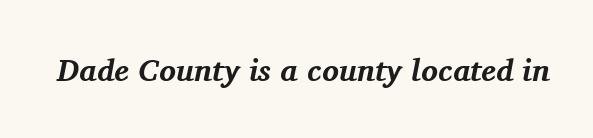
This sample has the flowing, uneven cadence of proportional lettering. Characters follow at the spacing the type designer built in. A dark, heavy texture on the line: the type is bold. Observe the lean: these are italic letterforms.
